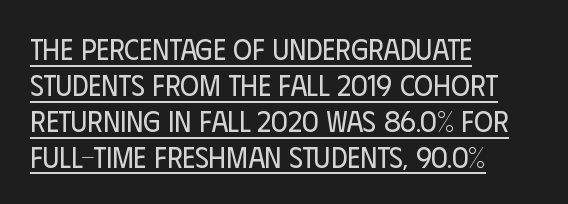
{"serif": "no", "italic": "no", "bold": "no", "weight": "regular", "width": "condensed", "stroke_contrast": "low", "x_height": "large", "monospaced": "no", "underline": "yes", "align": "left", "line_spacing_ratio": 1.24, "letter_spacing": "normal", "letter_spacing_em": 0.0, "glyph_px": 29}
